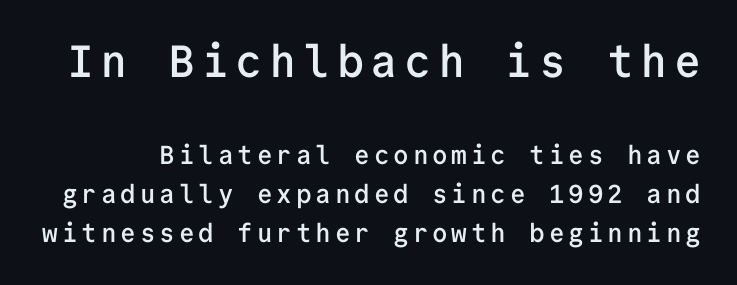
Q: Is the text bold? A: Semi-bold.
Q: Is the text italic (slanted)? A: No, it is upright.
Q: Is the typeface a serif or a sans-serif typeface? A: Sans-serif.
Q: Is the text underlined? A: No.
Q: Is the spacing between lines tight, normal or loose? A: Normal.
Q: Which block of text is set in a larger size, the first (top) or the second (bottom)? A: The first (top) one.
Q: Width (condensed, normal, or wide)? A: Normal.
Q: Stroke contrast? A: Low.
Q: x-height? A: Medium.
Q: Monospaced? A: Yes.
